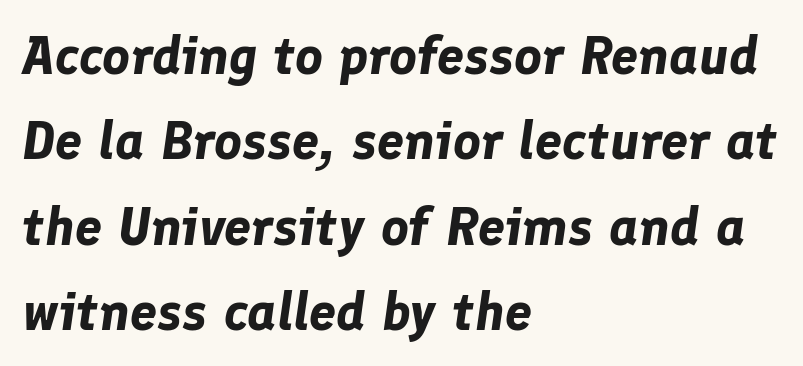
Q: Is the text bold? A: Yes.
Q: Is the text italic (slanted)? A: Yes, it leans right by about 8 degrees.
Q: Is the text underlined? A: No.
Q: How is the paragraph aligned? A: Left-aligned.
Q: Is the spacing between letters normal or unusually wide? A: Normal.
Q: Is the spacing between lines tight, normal or loose? A: Normal.
Q: Width (condensed, normal, or wide)? A: Normal.
Q: Stroke contrast? A: Low.
Q: x-height? A: Medium.
Q: Monospaced? A: No.
